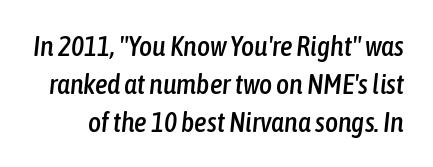
The image shows 28 px condensed type, italic (leaning right); set normal line spacing (1.35x), normal letter spacing, not underlined; low stroke contrast and a medium x-height.
